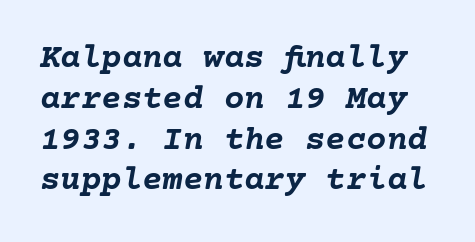
The image shows 34 px semibold type, italic (leaning right); set line spacing 1.2x, normal letter spacing, not underlined; low stroke contrast and a medium x-height.
